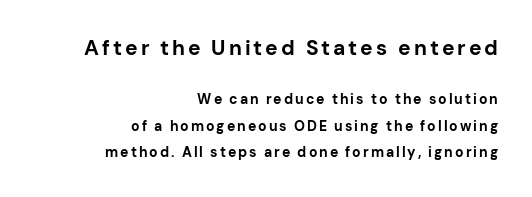
{"italic": "no", "bold": "yes", "underline": "no", "align": "right", "line_spacing_ratio": 1.89, "larger_block": "first", "size_ratio": 1.5, "glyph_px": 21}
